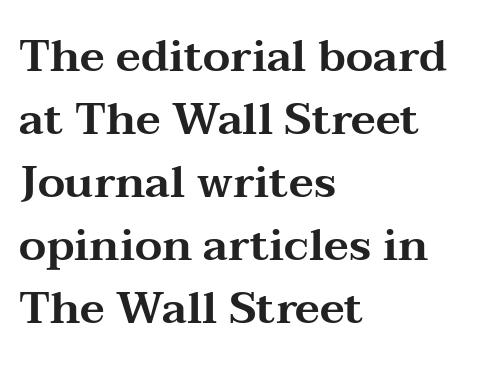
You could call the tracking neutral — neither tight nor loose. What's the leading like? Ordinary, nothing unusual. The glyphs in this specimen are seriffed. Quick note: underline off. These lines stack with their left ends in a neat column.
